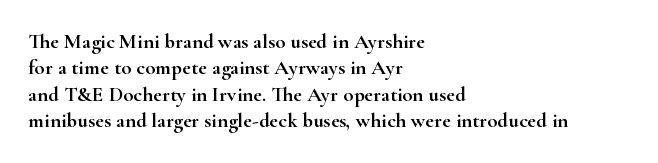
The image shows 21 px text type, upright; set left-aligned, normal line spacing (1.26x), normal letter spacing, not underlined.
